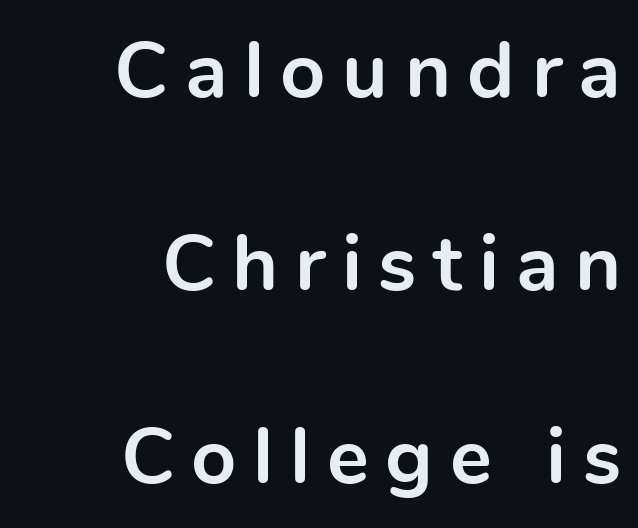
{"serif": "no", "italic": "no", "bold": "yes", "weight": "bold", "width": "normal", "x_height": "medium", "monospaced": "no", "underline": "no", "align": "right", "line_spacing": "loose", "line_spacing_ratio": 2.44, "letter_spacing": "wide", "letter_spacing_em": 0.21, "glyph_px": 79}
